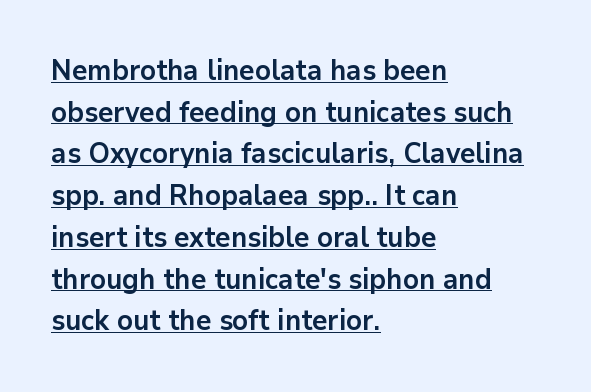
Q: Is the text bold? A: Yes.
Q: Is the text italic (slanted)? A: No, it is upright.
Q: Is the typeface a serif or a sans-serif typeface? A: Sans-serif.
Q: Is the text underlined? A: Yes.
Q: How is the paragraph aligned? A: Left-aligned.
Q: Is the spacing between letters normal or unusually wide? A: Normal.
Q: Is the spacing between lines tight, normal or loose? A: Normal.
Q: Width (condensed, normal, or wide)? A: Normal.
Q: Stroke contrast? A: Low.
Q: x-height? A: Medium.
Q: Monospaced? A: No.
